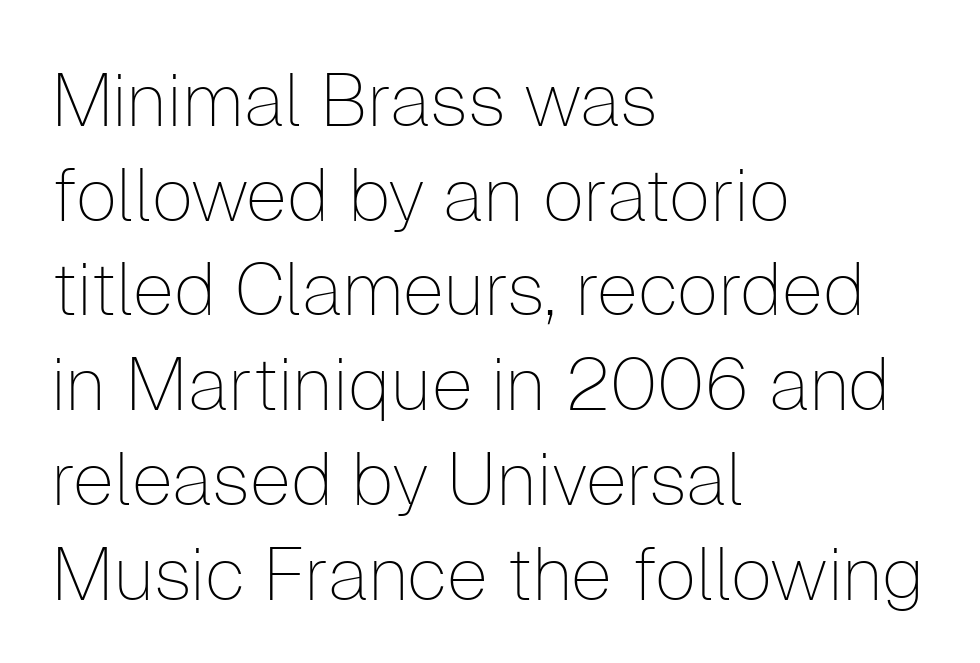
The image shows 74 px thin sans-serif type, upright; set left-aligned, normal line spacing (1.28x), normal letter spacing, not underlined; low stroke contrast and a medium x-height.
